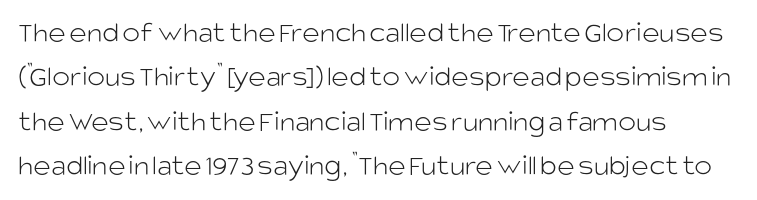
Q: Is the text bold? A: No.
Q: Is the text italic (slanted)? A: No, it is upright.
Q: Is the typeface a serif or a sans-serif typeface? A: Sans-serif.
Q: Is the text underlined? A: No.
Q: How is the paragraph aligned? A: Left-aligned.
Q: Is the spacing between letters normal or unusually wide? A: Normal.
Q: Is the spacing between lines tight, normal or loose? A: Normal.
Q: Width (condensed, normal, or wide)? A: Normal.
Q: Stroke contrast? A: Low.
Q: x-height? A: Large.
Q: Monospaced? A: No.
